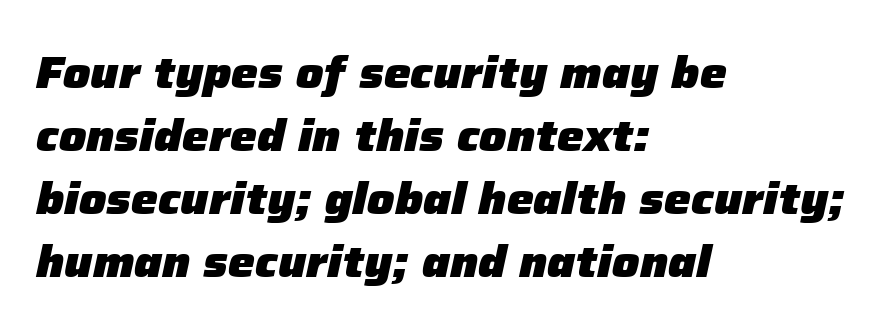
{"italic": "yes", "lean": "right", "slant_degrees": 12, "bold": "yes", "weight": "heavy", "width": "normal", "stroke_contrast": "low", "x_height": "medium", "monospaced": "no", "underline": "no", "align": "left", "line_spacing": "normal", "line_spacing_ratio": 1.4, "letter_spacing": "normal", "letter_spacing_em": 0.0, "glyph_px": 45}
